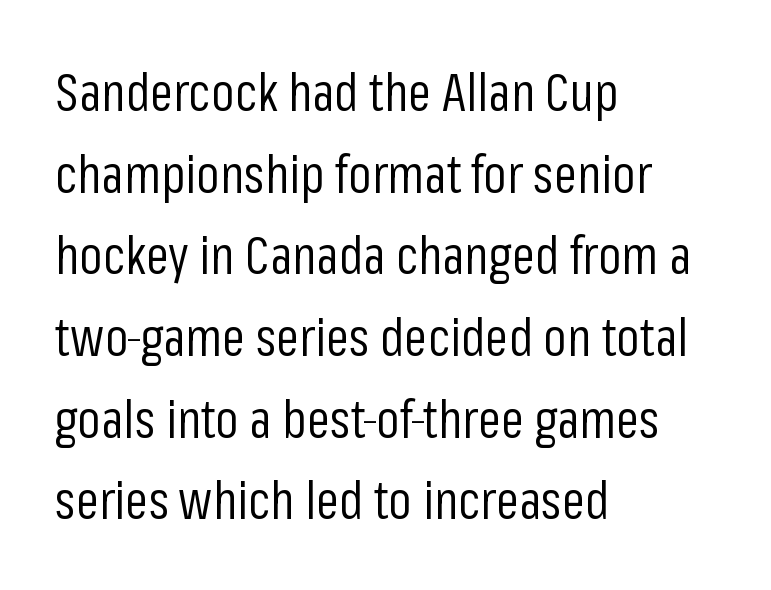
The image shows 52 px regular-weight, condensed sans-serif type, upright; set left-aligned, normal line spacing (1.57x), normal letter spacing, not underlined; low stroke contrast and a medium x-height.
